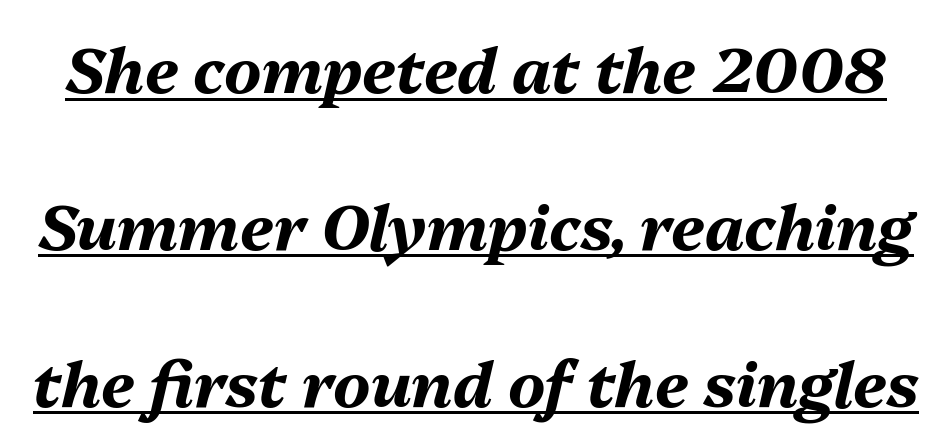
Q: Is the text bold? A: Yes.
Q: Is the text italic (slanted)? A: Yes, it leans right by about 13 degrees.
Q: Is the text underlined? A: Yes.
Q: Is the spacing between letters normal or unusually wide? A: Normal.
Q: Is the spacing between lines tight, normal or loose? A: Loose.
Q: Width (condensed, normal, or wide)? A: Normal.
Q: Stroke contrast? A: Medium.
Q: x-height? A: Medium.
Q: Monospaced? A: No.
